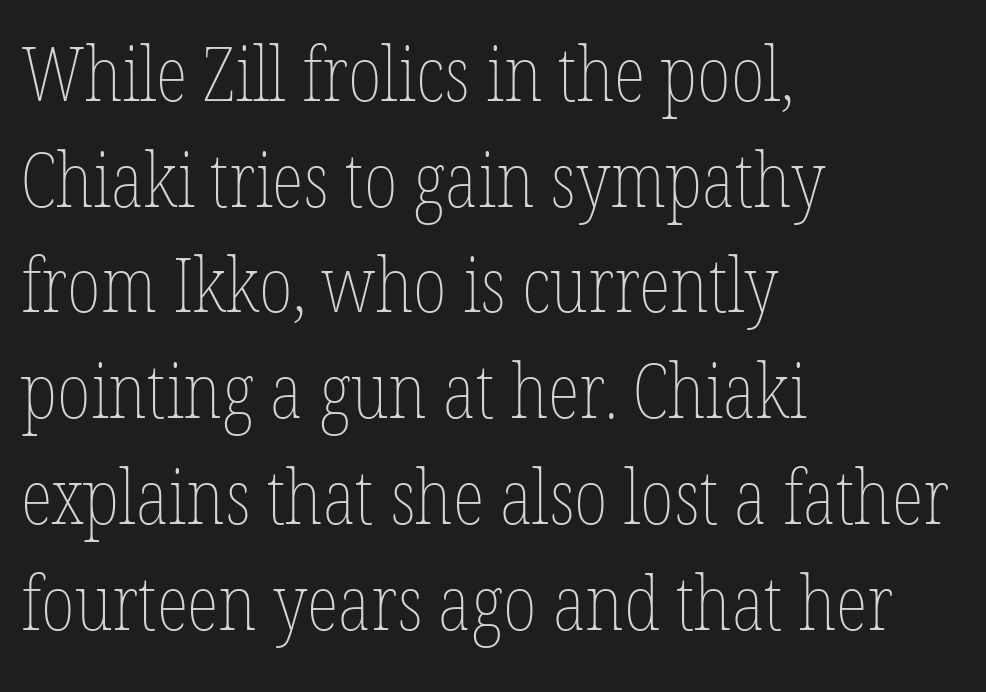
Q: Is the text bold? A: No.
Q: Is the text italic (slanted)? A: No, it is upright.
Q: Is the text underlined? A: No.
Q: How is the paragraph aligned? A: Left-aligned.
Q: Is the spacing between letters normal or unusually wide? A: Normal.
Q: Is the spacing between lines tight, normal or loose? A: Normal.
Q: Width (condensed, normal, or wide)? A: Condensed.
Q: Stroke contrast? A: Low.
Q: x-height? A: Medium.
Q: Monospaced? A: No.
